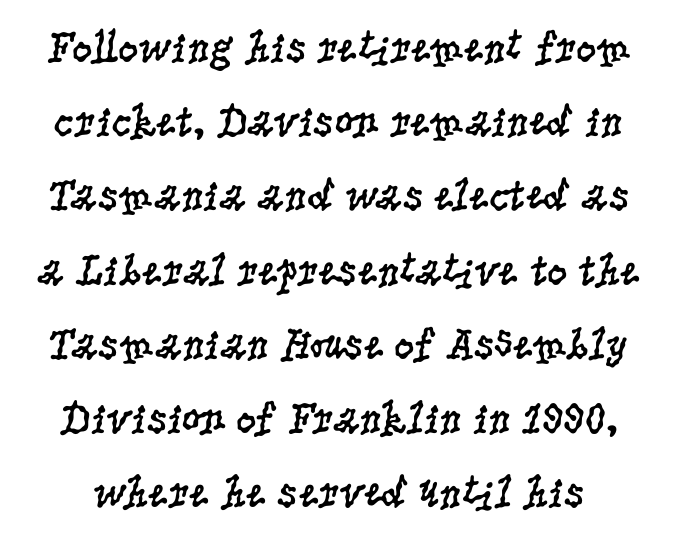
{"serif": "yes", "bold": "no", "weight": "regular", "width": "condensed", "stroke_contrast": "low", "x_height": "large", "monospaced": "no", "underline": "no", "line_spacing": "normal", "line_spacing_ratio": 1.65, "letter_spacing": "normal", "letter_spacing_em": 0.0, "glyph_px": 45}
